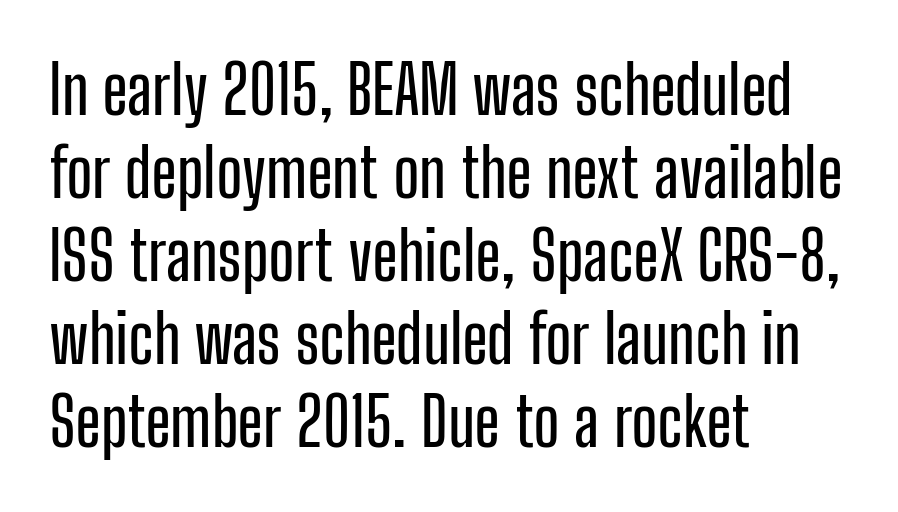
Q: Is the text italic (slanted)? A: No, it is upright.
Q: Is the typeface a serif or a sans-serif typeface? A: Sans-serif.
Q: Is the text underlined? A: No.
Q: How is the paragraph aligned? A: Left-aligned.
Q: Is the spacing between letters normal or unusually wide? A: Normal.
Q: Width (condensed, normal, or wide)? A: Condensed.
Q: Stroke contrast? A: Low.
Q: x-height? A: Medium.
Q: Monospaced? A: No.
